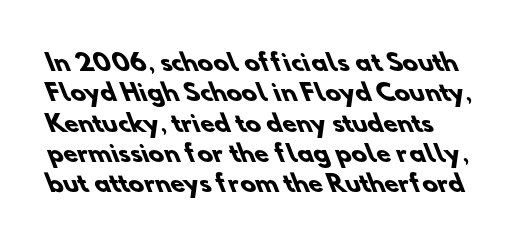
The rendering keeps characters at their native spacing. The rendering uses a bold face; every stroke is thick and dark. Lines of text with bare space underneath. The vertical gap from one line to the next is medium.
